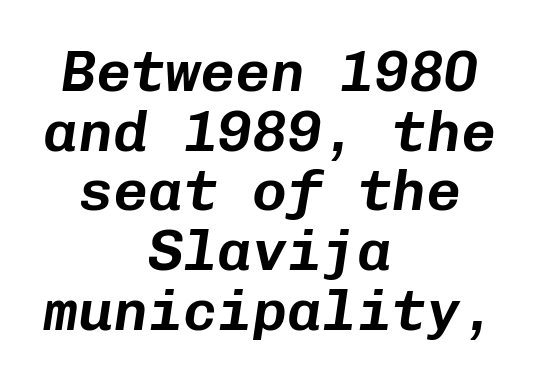
Q: Is the text italic (slanted)? A: Yes, it leans right by about 8 degrees.
Q: Is the text underlined? A: No.
Q: How is the paragraph aligned? A: Centered.
Q: Is the spacing between letters normal or unusually wide? A: Normal.
Q: Is the spacing between lines tight, normal or loose? A: Tight.
Q: Width (condensed, normal, or wide)? A: Normal.
Q: Stroke contrast? A: Low.
Q: x-height? A: Medium.
Q: Monospaced? A: Yes.
